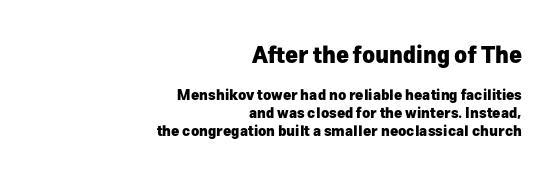
The image shows 22 px bold type, upright; set right-aligned, normal line spacing (1.29x), normal letter spacing, not underlined; the first (top) block is 1.57x larger.
